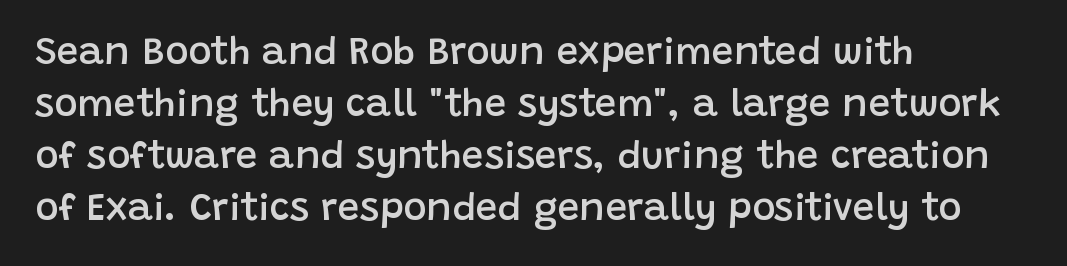
The image shows 39 px semibold sans-serif type, upright; set left-aligned, normal line spacing (1.33x), normal letter spacing, not underlined; low stroke contrast and a large x-height.
